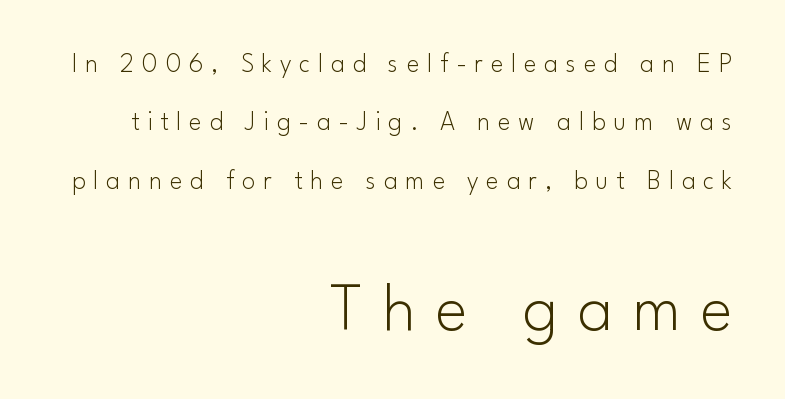
{"serif": "no", "italic": "no", "bold": "no", "weight": "light", "width": "normal", "stroke_contrast": "low", "x_height": "small", "monospaced": "no", "underline": "no", "align": "right", "line_spacing": "loose", "line_spacing_ratio": 2.16, "letter_spacing": "wide", "letter_spacing_em": 0.29, "larger_block": "second", "size_ratio": 2.52, "glyph_px": 68}
